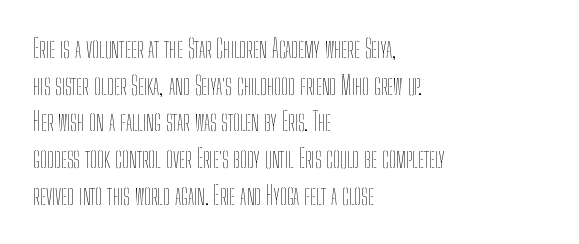
{"italic": "no", "bold": "no", "underline": "no", "align": "left", "line_spacing": "normal", "line_spacing_ratio": 1.47, "letter_spacing": "normal", "letter_spacing_em": 0.0, "glyph_px": 25}
